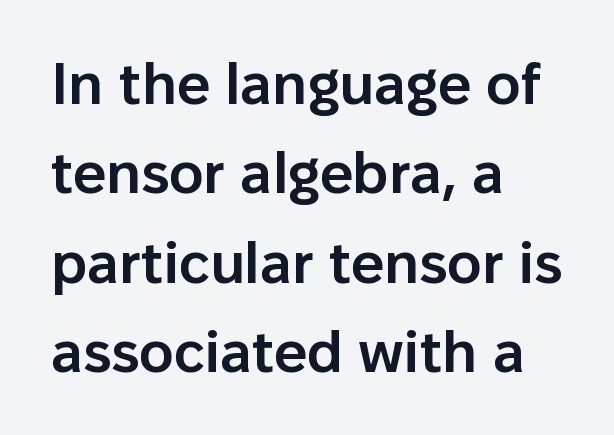
Q: Is the text bold? A: Semi-bold.
Q: Is the text italic (slanted)? A: No, it is upright.
Q: Is the typeface a serif or a sans-serif typeface? A: Sans-serif.
Q: Is the text underlined? A: No.
Q: How is the paragraph aligned? A: Left-aligned.
Q: Is the spacing between letters normal or unusually wide? A: Normal.
Q: Is the spacing between lines tight, normal or loose? A: Normal.
Q: Width (condensed, normal, or wide)? A: Normal.
Q: Stroke contrast? A: Low.
Q: x-height? A: Medium.
Q: Monospaced? A: No.
